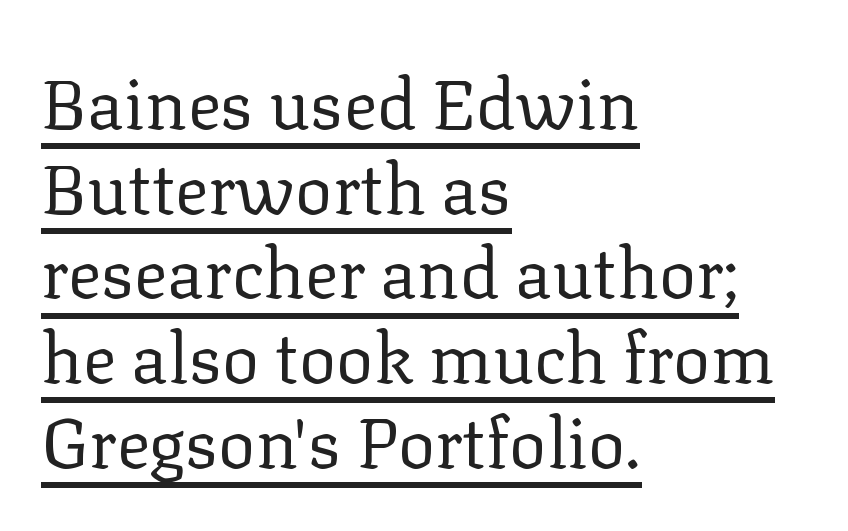
{"serif": "yes", "italic": "no", "bold": "no", "weight": "regular", "width": "normal", "stroke_contrast": "low", "x_height": "medium", "monospaced": "no", "underline": "yes", "align": "left", "line_spacing_ratio": 1.21, "letter_spacing": "normal", "letter_spacing_em": 0.0, "glyph_px": 70}
